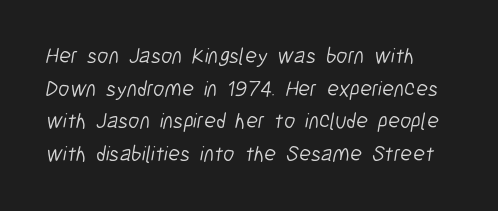
The image shows 22 px text type; set normal line spacing (1.48x), normal letter spacing, not underlined.
